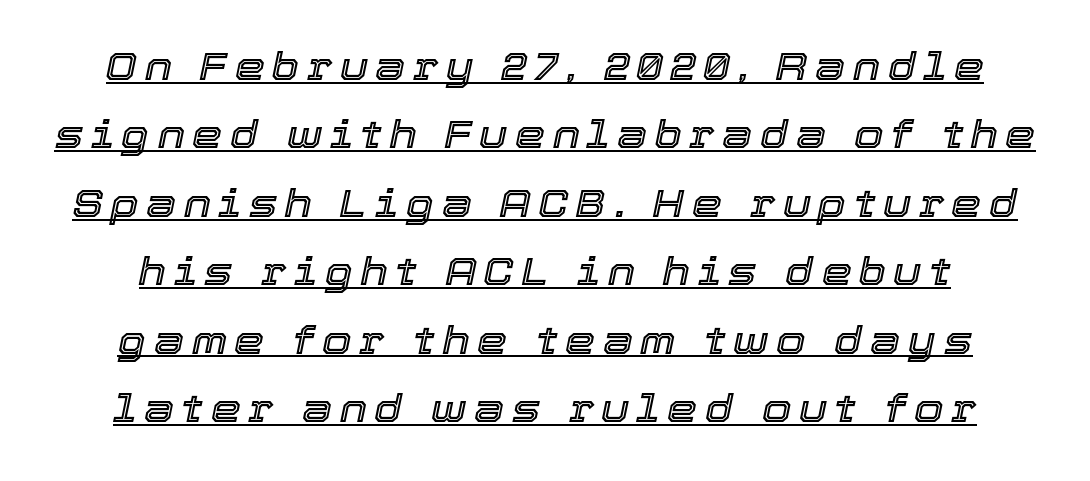
{"italic": "yes", "lean": "right", "slant_degrees": 12, "width": "normal", "x_height": "medium", "monospaced": "no", "underline": "yes", "line_spacing_ratio": 1.8, "letter_spacing": "wide", "letter_spacing_em": 0.2, "glyph_px": 38}
